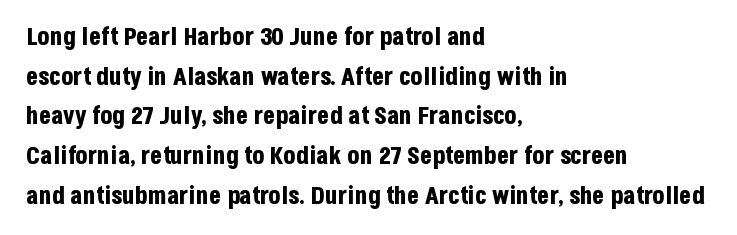
The words here are not underlined. Glyph-to-glyph distance matches everyday printed text. The rows are spaced the way most documents space them. The lettering holds an erect, upright posture throughout. Heavy-handed strokes throughout: this text is bold. Which margin do the lines hug? The left one — the right edge is uneven.
